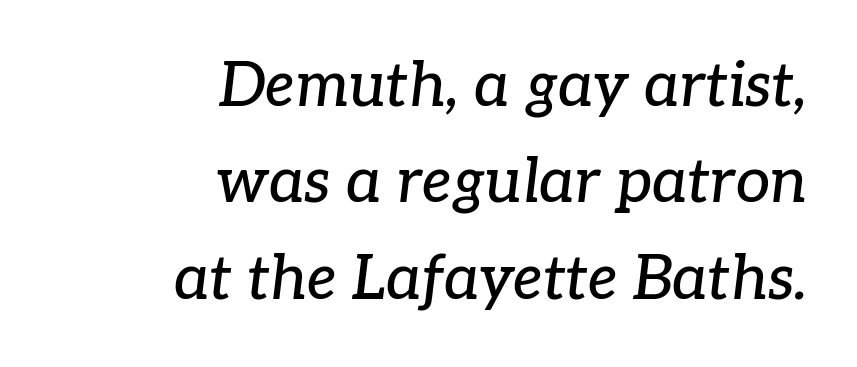
{"serif": "yes", "italic": "yes", "lean": "right", "slant_degrees": 7, "width": "normal", "stroke_contrast": "low", "x_height": "medium", "monospaced": "no", "underline": "no", "align": "right", "line_spacing": "normal", "line_spacing_ratio": 1.58, "letter_spacing": "normal", "letter_spacing_em": 0.0, "glyph_px": 61}
